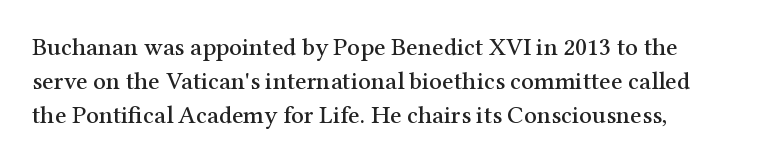
The image shows 25 px text type, upright; set normal line spacing (1.36x), normal letter spacing, not underlined.
